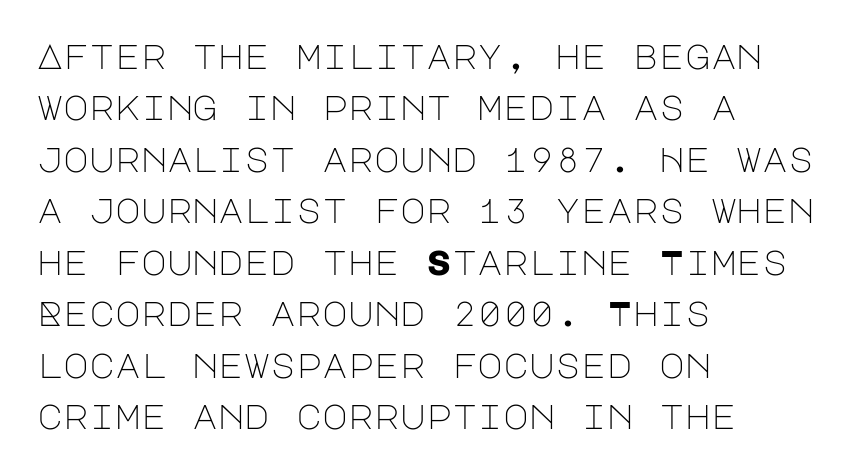
{"serif": "no", "italic": "no", "bold": "no", "weight": "light", "width": "normal", "stroke_contrast": "low", "x_height": "large", "underline": "no", "align": "left", "line_spacing": "normal", "line_spacing_ratio": 1.47, "letter_spacing": "normal", "letter_spacing_em": 0.0, "glyph_px": 35}
